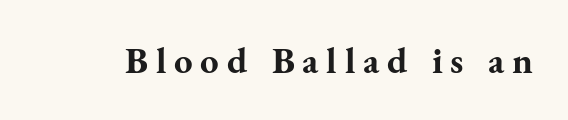
The image shows 37 px bold serif type, upright; set unusually wide letter spacing (+0.21 em), not underlined; medium stroke contrast and a small x-height.
